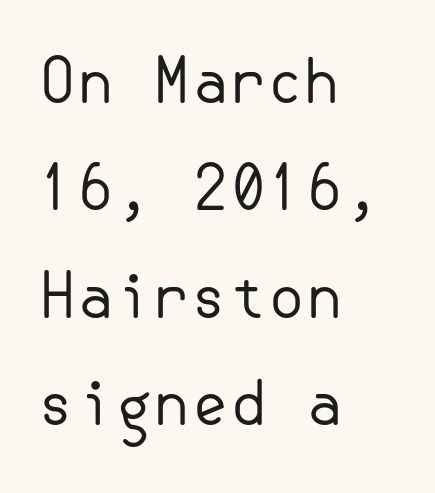
The weight would be labelled regular, book, light, or lighter still. A sans-serif font was chosen for this passage. A typesetter would mark this as roman, not italic. The lines are quadded left.
